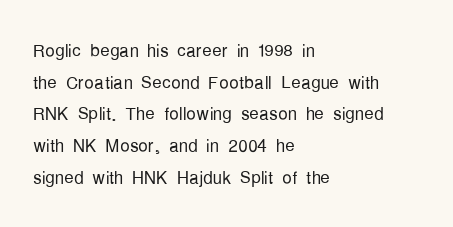
The image shows 24 px text type, upright; set left-aligned, normal line spacing (1.32x), normal letter spacing, not underlined.
